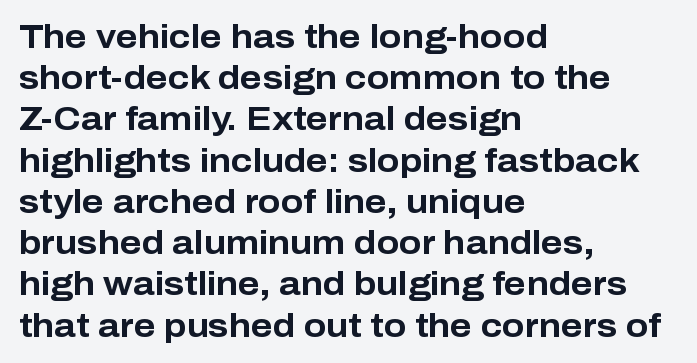
{"serif": "no", "italic": "no", "bold": "yes", "weight": "bold", "width": "normal", "stroke_contrast": "low", "x_height": "medium", "monospaced": "no", "underline": "no", "align": "left", "line_spacing": "normal", "line_spacing_ratio": 1.25, "letter_spacing": "normal", "letter_spacing_em": 0.0, "glyph_px": 33}
